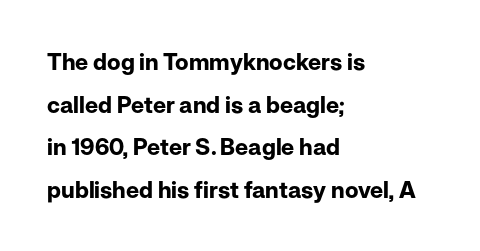
{"italic": "no", "bold": "yes", "underline": "no", "align": "left", "line_spacing_ratio": 1.85, "letter_spacing": "normal", "letter_spacing_em": 0.0, "glyph_px": 23}
